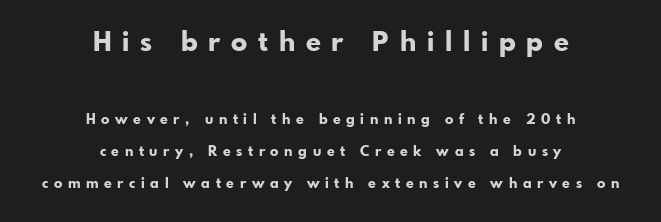
Q: Is the text bold? A: Yes.
Q: Is the text italic (slanted)? A: No, it is upright.
Q: Is the text underlined? A: No.
Q: How is the paragraph aligned? A: Centered.
Q: Is the spacing between letters normal or unusually wide? A: Unusually wide.
Q: Is the spacing between lines tight, normal or loose? A: Loose.
Q: Which block of text is set in a larger size, the first (top) or the second (bottom)? A: The first (top) one.
